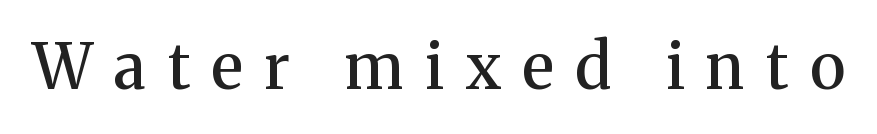
The face used here is proportionally spaced, like ordinary book or web type. In terms of posture, this sample is upright. The words here are not underlined. The passage shown is semibold, sitting just below true bold. Look at the tracking — it's clearly loosened, letters drifting apart.
